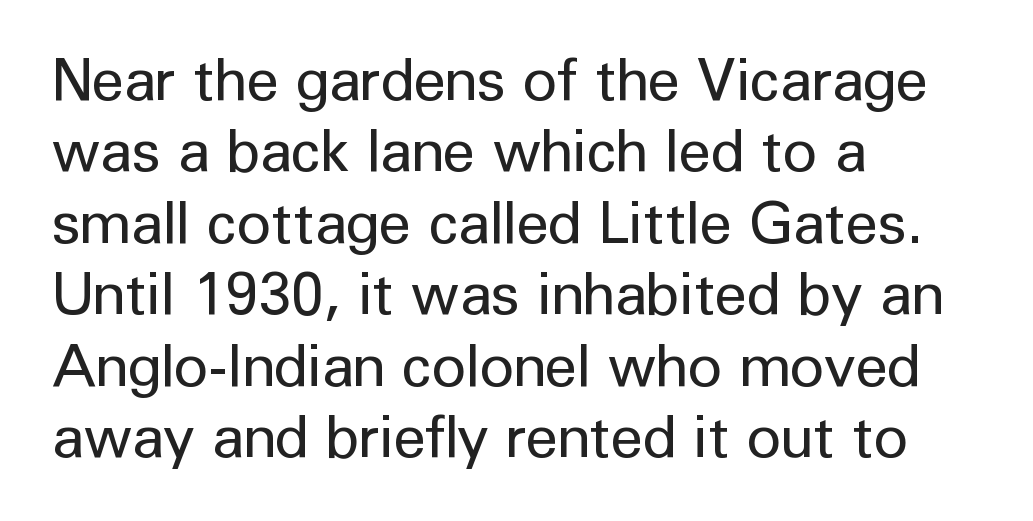
{"serif": "no", "italic": "no", "bold": "no", "weight": "regular", "width": "normal", "stroke_contrast": "low", "x_height": "medium", "monospaced": "no", "underline": "no", "align": "left", "line_spacing_ratio": 1.21, "letter_spacing": "normal", "letter_spacing_em": 0.0, "glyph_px": 59}
